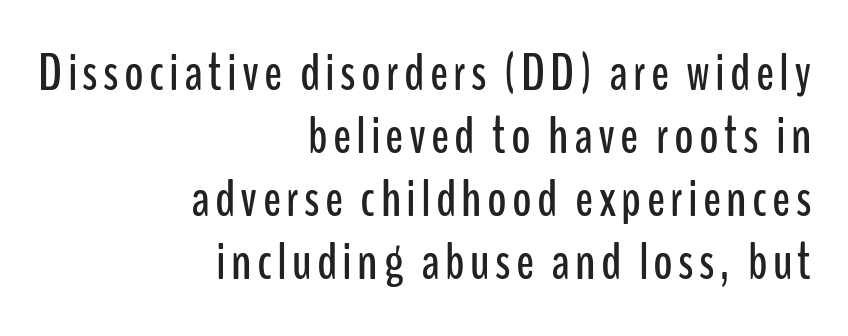
Clear beneath every line of the passage. Ordinary non-slanted type is in use. This rendering uses right alignment, leaving the left contour irregular. Classification — sans serif. The rendering uses natural spacing where letterforms have individual widths.
